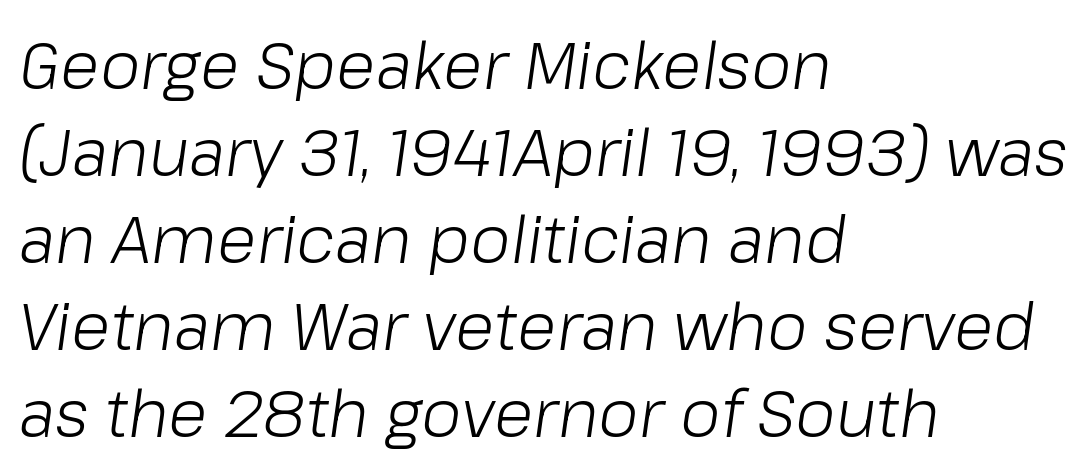
{"italic": "yes", "lean": "right", "slant_degrees": 8, "bold": "no", "weight": "light", "width": "normal", "stroke_contrast": "low", "x_height": "medium", "monospaced": "no", "underline": "no", "align": "left", "line_spacing": "normal", "line_spacing_ratio": 1.34, "letter_spacing": "normal", "letter_spacing_em": 0.0, "glyph_px": 65}
